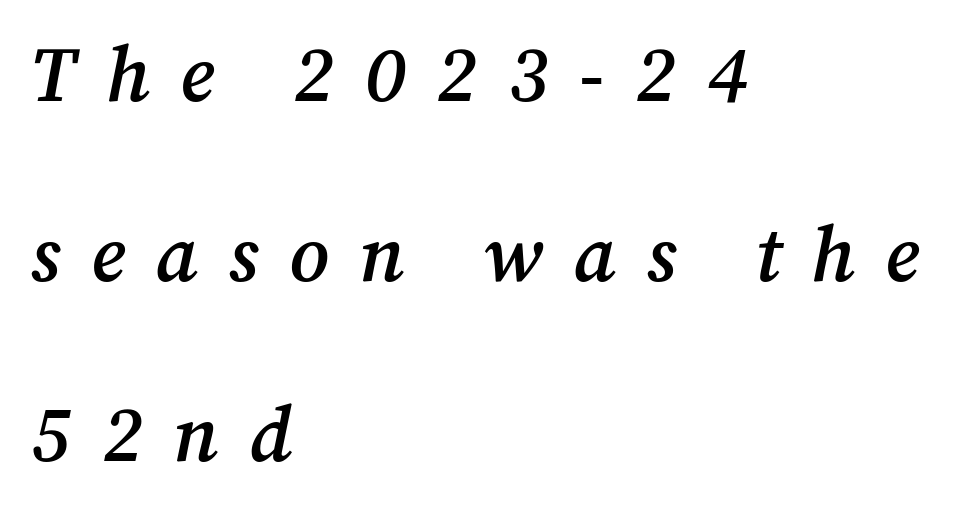
{"serif": "yes", "italic": "yes", "lean": "right", "slant_degrees": 12, "bold": "semi", "weight": "semibold", "width": "normal", "stroke_contrast": "medium", "x_height": "medium", "monospaced": "no", "underline": "no", "align": "left", "line_spacing": "loose", "line_spacing_ratio": 2.31, "letter_spacing": "wide", "letter_spacing_em": 0.39, "glyph_px": 78}
